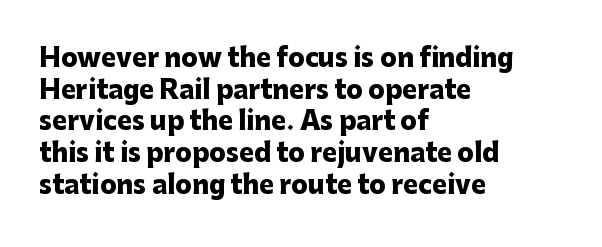
Q: Is the text bold? A: Yes.
Q: Is the text italic (slanted)? A: No, it is upright.
Q: Is the text underlined? A: No.
Q: How is the paragraph aligned? A: Left-aligned.
Q: Is the spacing between letters normal or unusually wide? A: Normal.
Q: Is the spacing between lines tight, normal or loose? A: Normal.
